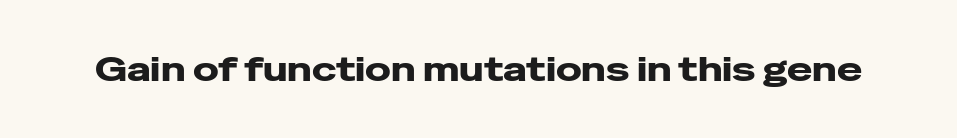
The font is running at its bold setting. Letterform terminals end flat and unadorned throughout the passage. The space beneath each line is pristine and unruled. The letters stand straight up with perfectly vertical stems. This sample has the flowing, uneven cadence of proportional lettering.
